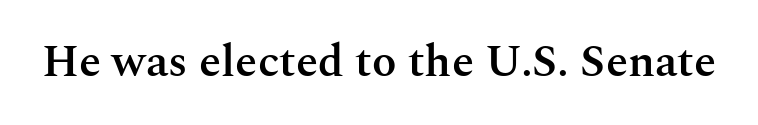
The image shows 45 px semibold serif type, upright; set normal letter spacing, not underlined; medium stroke contrast and a medium x-height.
